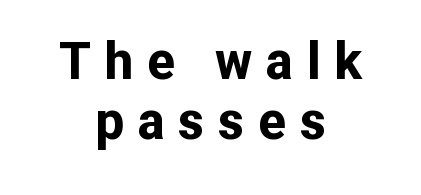
{"serif": "no", "italic": "no", "bold": "yes", "weight": "bold", "width": "normal", "stroke_contrast": "low", "x_height": "medium", "monospaced": "no", "underline": "no", "align": "center", "line_spacing_ratio": 1.18, "letter_spacing": "wide", "letter_spacing_em": 0.27, "glyph_px": 51}
